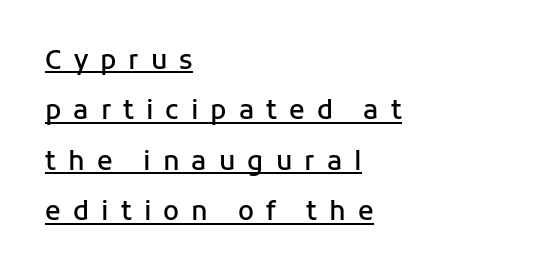
Q: Is the text bold? A: Semi-bold.
Q: Is the text italic (slanted)? A: No, it is upright.
Q: Is the text underlined? A: Yes.
Q: How is the paragraph aligned? A: Left-aligned.
Q: Is the spacing between letters normal or unusually wide? A: Unusually wide.
Q: Is the spacing between lines tight, normal or loose? A: Loose.
